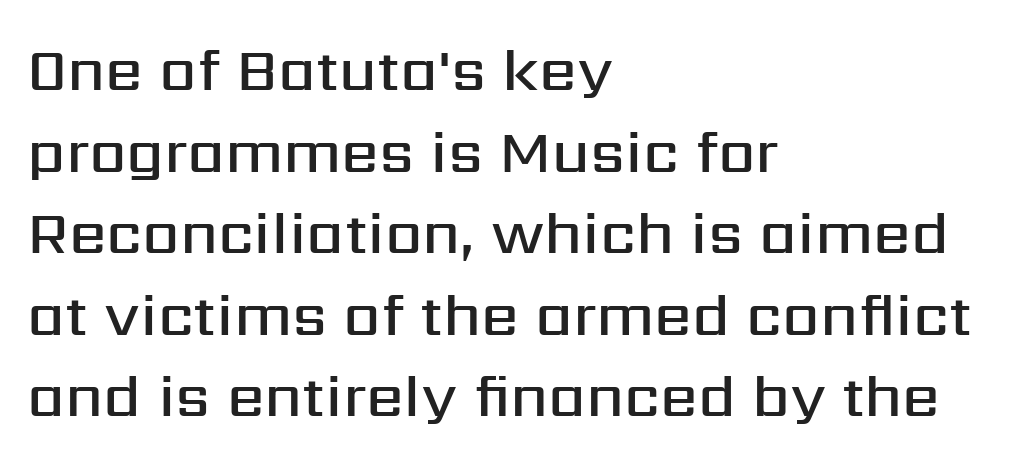
The image shows 60 px semibold sans-serif type, upright; set left-aligned, normal line spacing (1.36x), normal letter spacing, not underlined; medium stroke contrast and a medium x-height.
